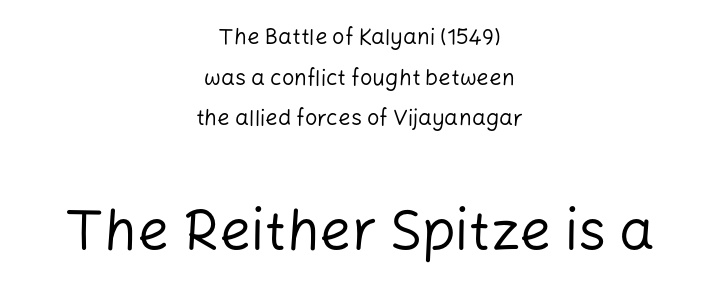
The image shows 56 px regular-weight sans-serif type, upright; set centered, line spacing 1.85x, normal letter spacing, not underlined; the second (bottom) block is 2.55x larger; low stroke contrast and a medium x-height.
